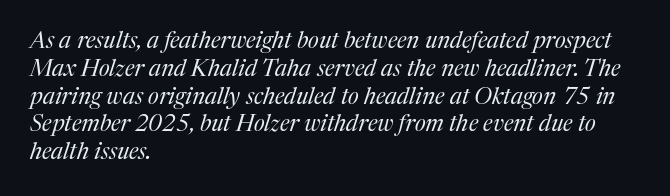
The image shows 23 px text type, italic (leaning right); set left-aligned, line spacing 1.21x, normal letter spacing, not underlined.
